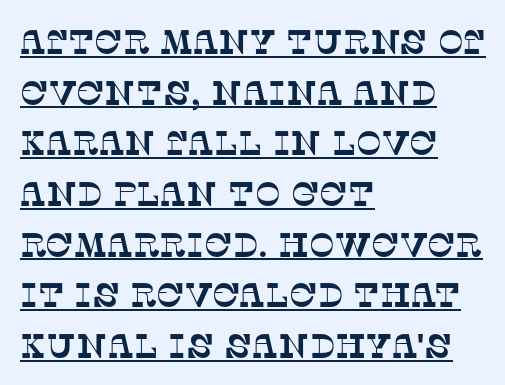
The image shows 34 px serif type; set left-aligned, normal line spacing (1.49x), normal letter spacing, underlined; low stroke contrast and a large x-height.
